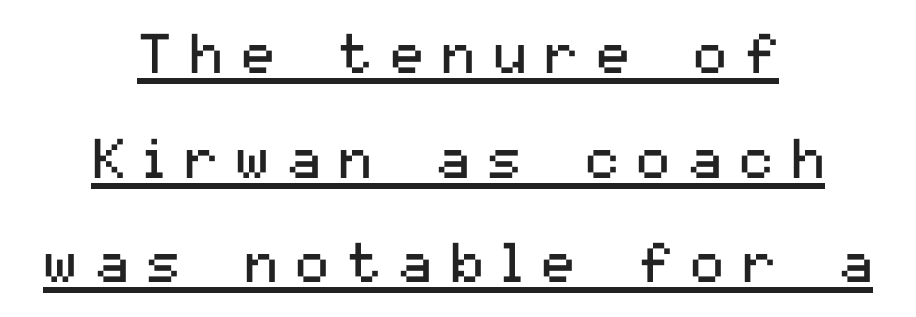
Every row of glyphs is offset so its center matches the block's center. There is plenty of visible air inserted between adjacent glyphs. The passage shown is typed in a proportional face where columns would drift. Students, observe the line beneath the letters — that is underlining. This is not heavy type; no bold has been used. You can tell it's not italic because the verticals are truly vertical.
